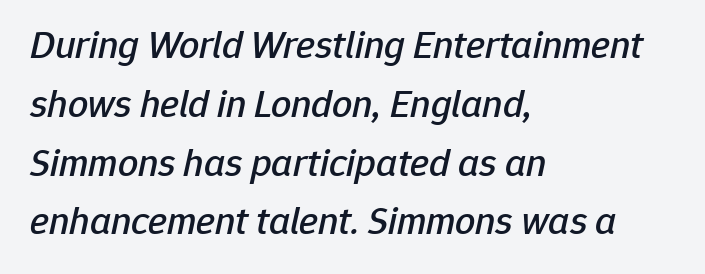
Q: Is the text italic (slanted)? A: Yes, it leans right by about 12 degrees.
Q: Is the text underlined? A: No.
Q: How is the paragraph aligned? A: Left-aligned.
Q: Is the spacing between letters normal or unusually wide? A: Normal.
Q: Is the spacing between lines tight, normal or loose? A: Normal.
Q: Width (condensed, normal, or wide)? A: Normal.
Q: Stroke contrast? A: Low.
Q: x-height? A: Medium.
Q: Monospaced? A: No.
